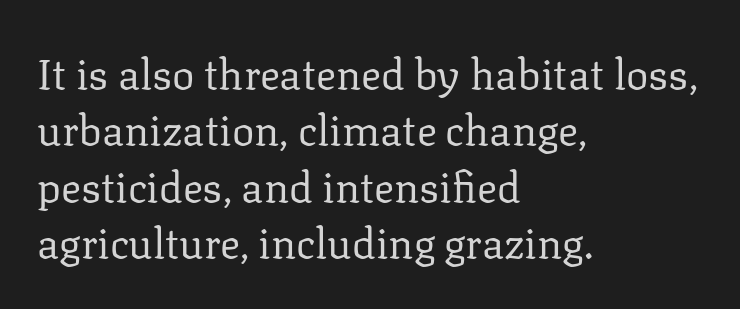
The image shows 42 px regular-weight serif type, upright; set left-aligned, normal line spacing (1.34x), normal letter spacing, not underlined; low stroke contrast and a medium x-height.
